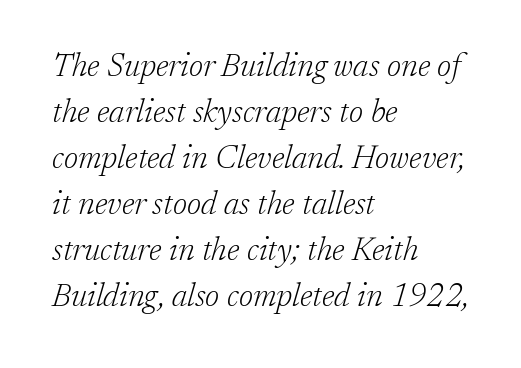
The image shows 32 px light serif type, italic (leaning right); set left-aligned, normal line spacing (1.44x), normal letter spacing, not underlined; low stroke contrast and a medium x-height.
